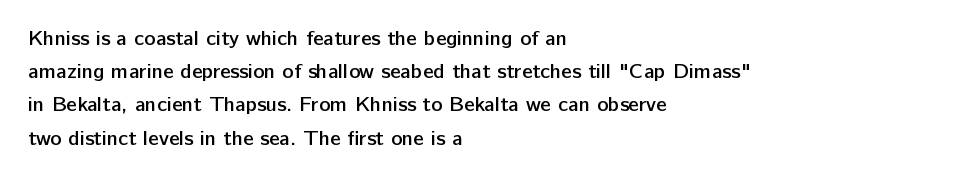
{"italic": "no", "bold": "semi", "underline": "no", "align": "left", "line_spacing": "normal", "line_spacing_ratio": 1.58, "letter_spacing": "normal", "letter_spacing_em": 0.0, "glyph_px": 21}
